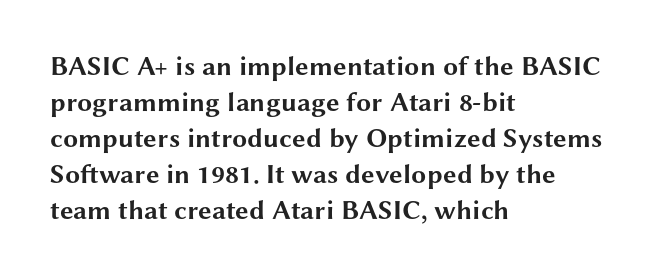
Q: Is the text bold? A: Yes.
Q: Is the text italic (slanted)? A: No, it is upright.
Q: Is the text underlined? A: No.
Q: How is the paragraph aligned? A: Left-aligned.
Q: Is the spacing between letters normal or unusually wide? A: Normal.
Q: Is the spacing between lines tight, normal or loose? A: Normal.
